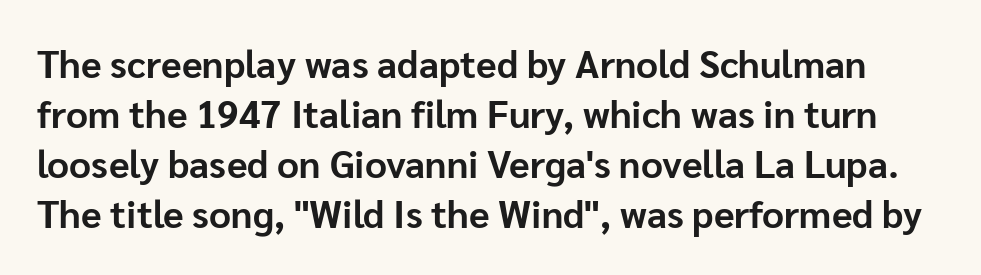
{"serif": "no", "italic": "no", "bold": "yes", "weight": "bold", "width": "normal", "stroke_contrast": "low", "x_height": "medium", "monospaced": "no", "underline": "no", "line_spacing": "normal", "line_spacing_ratio": 1.32, "letter_spacing": "normal", "letter_spacing_em": 0.0, "glyph_px": 38}
